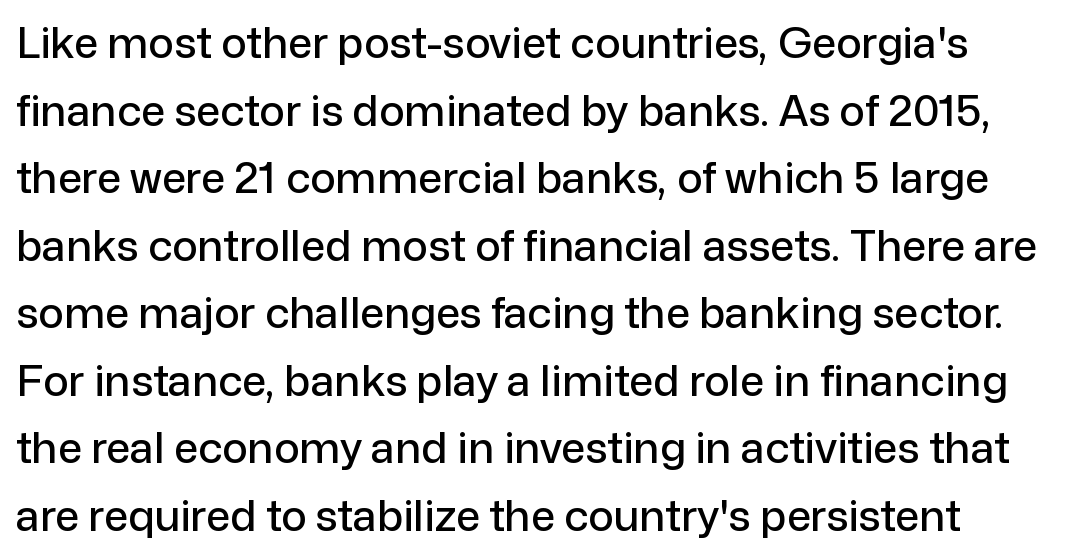
{"serif": "no", "italic": "no", "width": "normal", "stroke_contrast": "low", "x_height": "medium", "monospaced": "no", "underline": "no", "align": "left", "line_spacing": "normal", "line_spacing_ratio": 1.57, "letter_spacing": "normal", "letter_spacing_em": 0.0, "glyph_px": 43}
